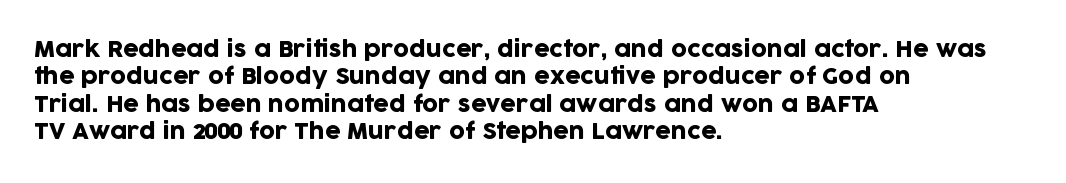
The image shows 22 px text type, upright; set left-aligned, normal line spacing (1.25x), normal letter spacing, not underlined.
